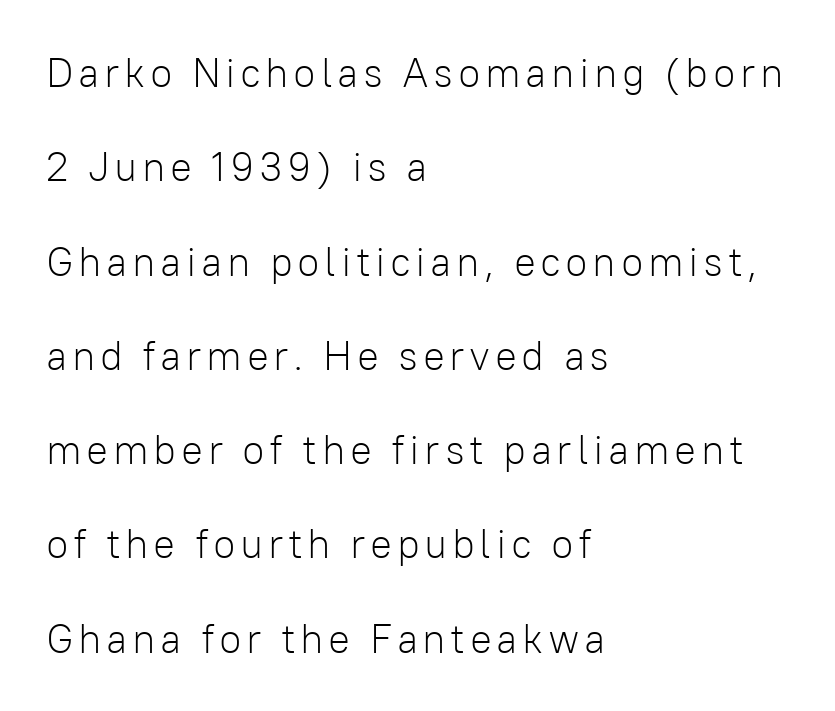
Spacing verdict: proportional, widths tailored to each character. Each row of text sits above clean, open space. No letter is thick-stroked: the sample isn't bold. This sample trades compactness for vertical openness between lines.
